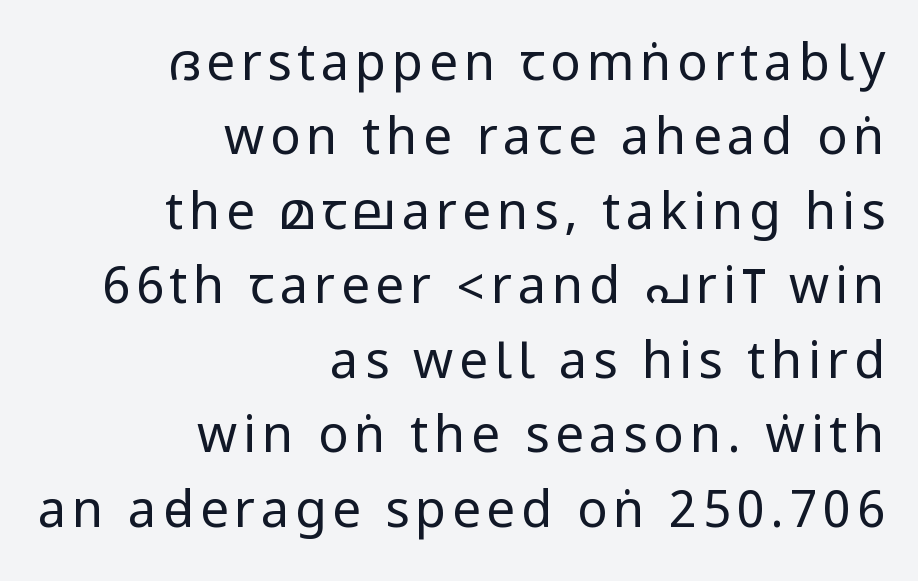
The image shows 51 px regular-weight, condensed sans-serif type, upright; set right-aligned, normal line spacing (1.46x), not underlined; low stroke contrast.
